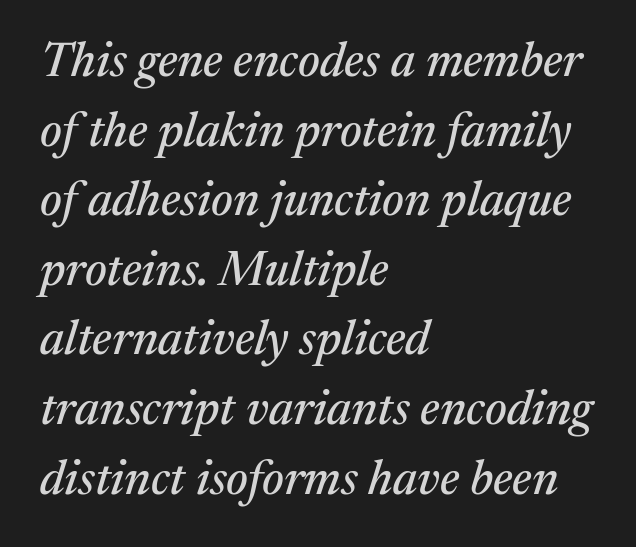
The image shows 48 px serif type, italic (leaning right); set left-aligned, normal line spacing (1.45x), normal letter spacing, not underlined; medium stroke contrast and a medium x-height.
